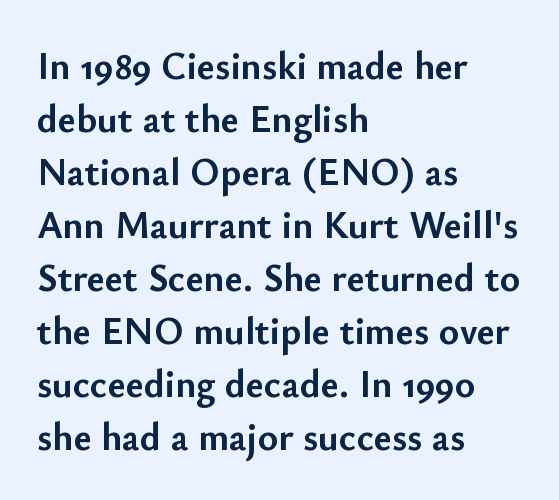
{"serif": "no", "italic": "no", "bold": "yes", "weight": "semibold", "width": "normal", "stroke_contrast": "low", "x_height": "small", "monospaced": "no", "underline": "no", "align": "left", "line_spacing": "normal", "line_spacing_ratio": 1.36, "letter_spacing": "normal", "letter_spacing_em": 0.0, "glyph_px": 39}
